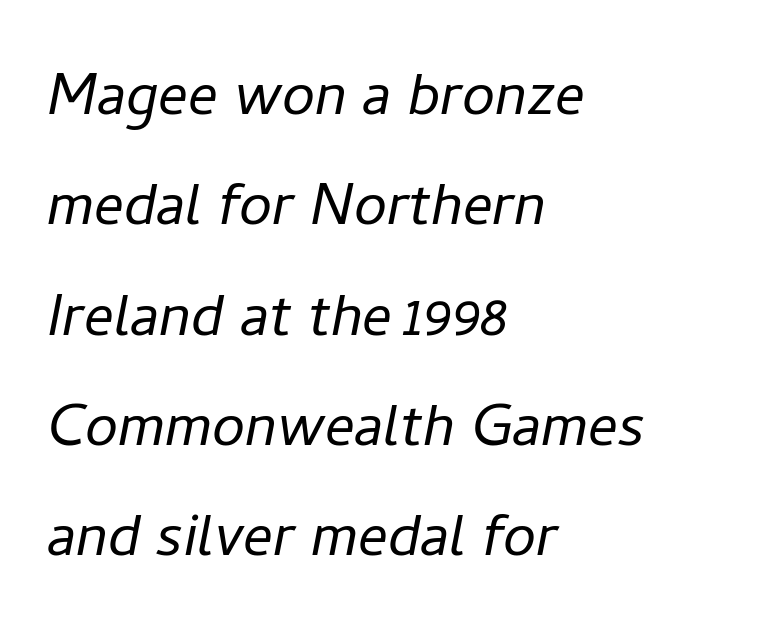
Q: Is the text bold? A: No.
Q: Is the text italic (slanted)? A: Yes, it leans right by about 11 degrees.
Q: Is the text underlined? A: No.
Q: How is the paragraph aligned? A: Left-aligned.
Q: Is the spacing between letters normal or unusually wide? A: Normal.
Q: Is the spacing between lines tight, normal or loose? A: Normal.
Q: Width (condensed, normal, or wide)? A: Normal.
Q: Stroke contrast? A: Low.
Q: x-height? A: Medium.
Q: Monospaced? A: No.
